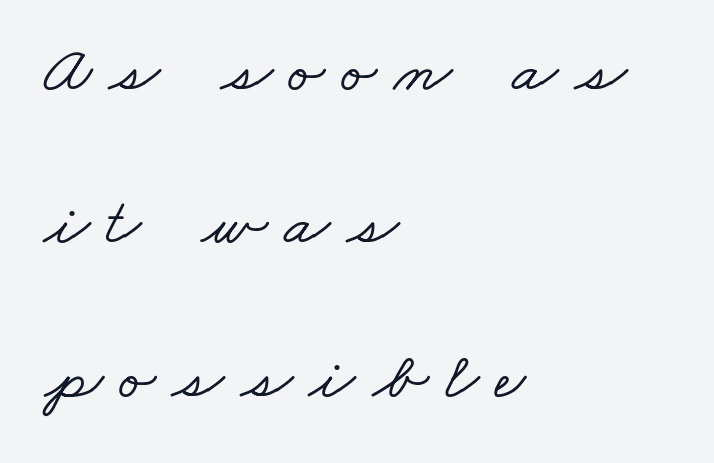
{"serif": "yes", "width": "wide", "stroke_contrast": "low", "x_height": "small", "monospaced": "no", "underline": "no", "align": "left", "line_spacing": "loose", "line_spacing_ratio": 2.29, "letter_spacing": "wide", "letter_spacing_em": 0.25, "glyph_px": 67}
